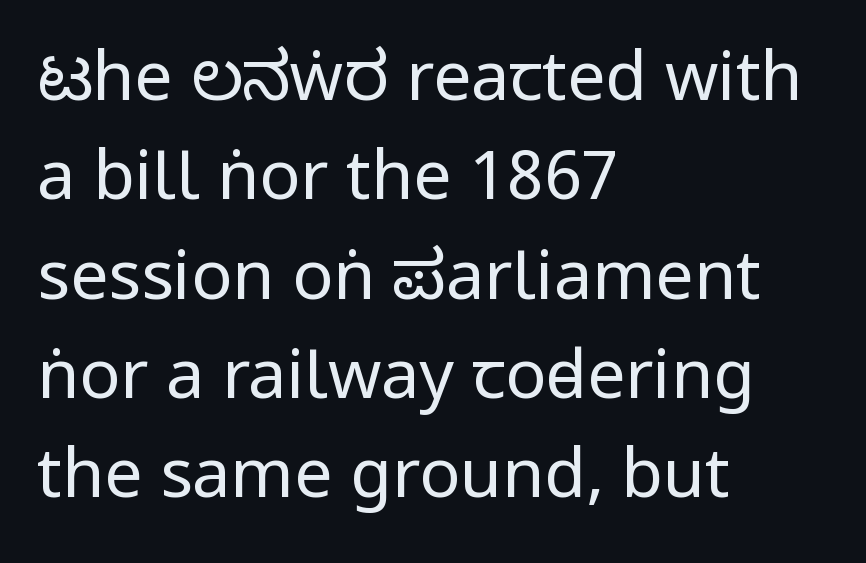
The image shows 68 px regular-weight, condensed sans-serif type, upright; set left-aligned, normal line spacing (1.46x), normal letter spacing, not underlined; low stroke contrast.
